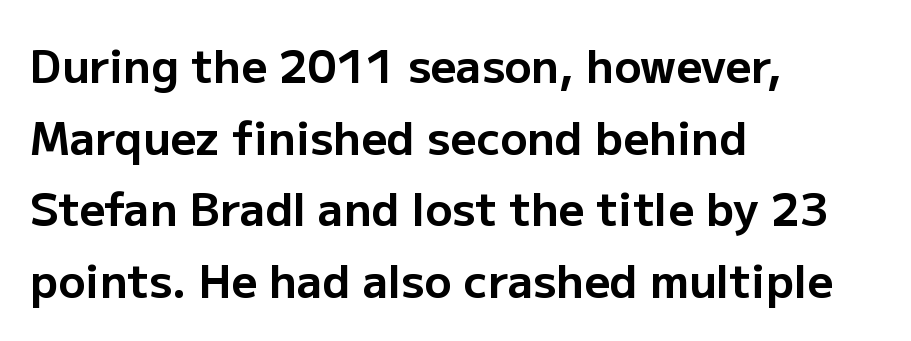
{"serif": "no", "italic": "no", "bold": "yes", "weight": "bold", "width": "normal", "stroke_contrast": "low", "x_height": "medium", "monospaced": "no", "underline": "no", "align": "left", "line_spacing": "normal", "line_spacing_ratio": 1.59, "letter_spacing": "normal", "letter_spacing_em": 0.0, "glyph_px": 45}
